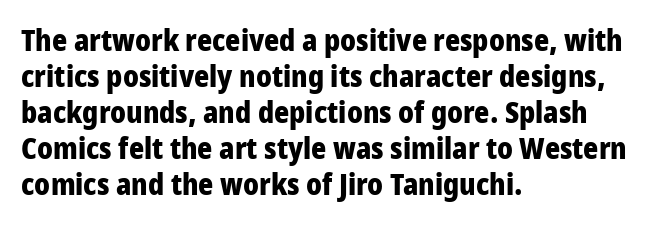
Q: Is the text bold? A: Yes.
Q: Is the text italic (slanted)? A: No, it is upright.
Q: Is the typeface a serif or a sans-serif typeface? A: Sans-serif.
Q: Is the text underlined? A: No.
Q: How is the paragraph aligned? A: Left-aligned.
Q: Is the spacing between letters normal or unusually wide? A: Normal.
Q: Width (condensed, normal, or wide)? A: Condensed.
Q: Stroke contrast? A: Low.
Q: x-height? A: Large.
Q: Monospaced? A: No.
